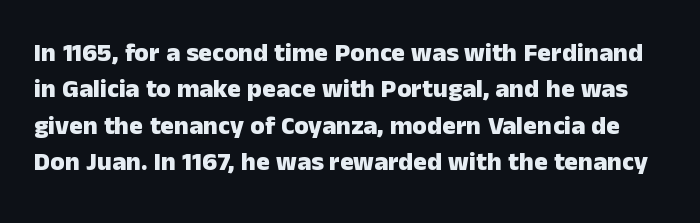
Inter-character spacing is left at the font's built-in metrics. Regular leading. Rule under the text: the space is simply empty. A typesetter would mark this as roman, not italic. Heavy, bold letterforms.
